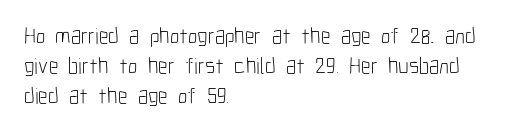
Q: Is the text bold? A: No.
Q: Is the text italic (slanted)? A: No, it is upright.
Q: Is the text underlined? A: No.
Q: How is the paragraph aligned? A: Left-aligned.
Q: Is the spacing between letters normal or unusually wide? A: Normal.
Q: Is the spacing between lines tight, normal or loose? A: Normal.
